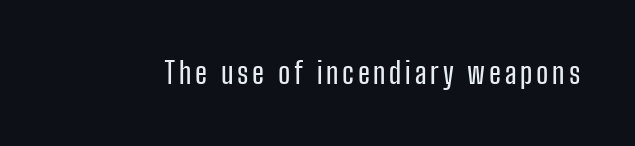
Q: Is the text italic (slanted)? A: No, it is upright.
Q: Is the typeface a serif or a sans-serif typeface? A: Sans-serif.
Q: Is the text underlined? A: No.
Q: Width (condensed, normal, or wide)? A: Condensed.
Q: Stroke contrast? A: Low.
Q: x-height? A: Medium.
Q: Monospaced? A: No.
